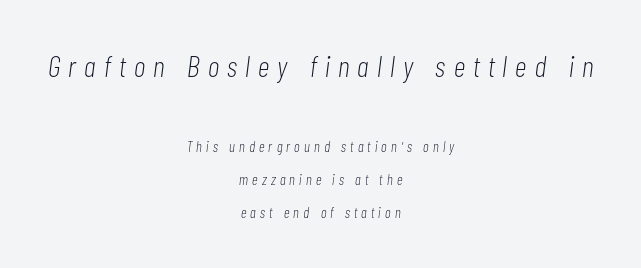
Q: Is the text bold? A: No.
Q: Is the text italic (slanted)? A: Yes, it leans right by about 7 degrees.
Q: Is the text underlined? A: No.
Q: How is the paragraph aligned? A: Centered.
Q: Is the spacing between letters normal or unusually wide? A: Unusually wide.
Q: Is the spacing between lines tight, normal or loose? A: Loose.
Q: Which block of text is set in a larger size, the first (top) or the second (bottom)? A: The first (top) one.
Q: Width (condensed, normal, or wide)? A: Condensed.
Q: Stroke contrast? A: Low.
Q: x-height? A: Medium.
Q: Monospaced? A: No.
